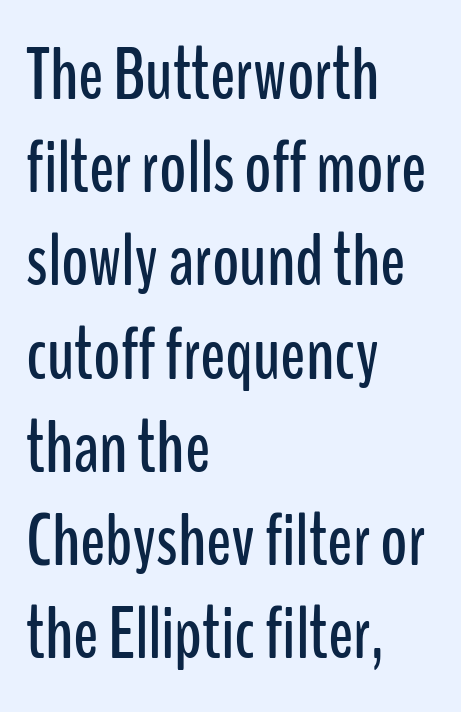
The image shows 74 px condensed sans-serif type, upright; set left-aligned, normal line spacing (1.26x), normal letter spacing, not underlined; low stroke contrast and a medium x-height.
